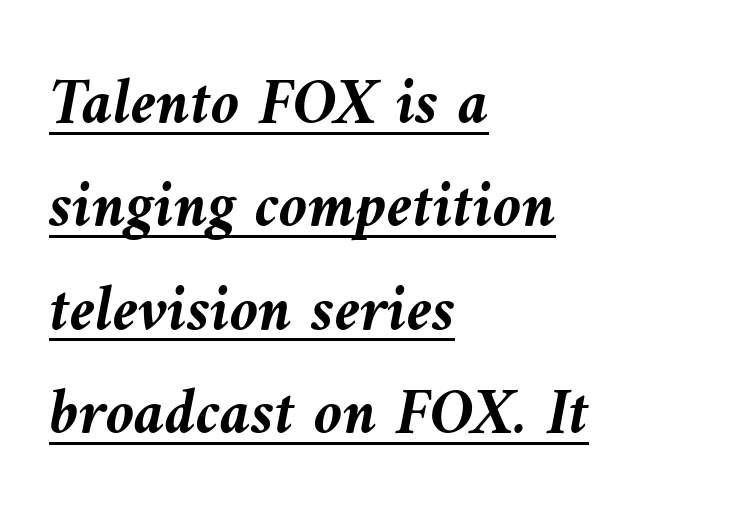
{"italic": "yes", "lean": "left", "slant_degrees": 10, "bold": "yes", "weight": "semibold", "width": "normal", "stroke_contrast": "medium", "x_height": "medium", "monospaced": "no", "underline": "yes", "align": "left", "line_spacing": "normal", "line_spacing_ratio": 1.59, "letter_spacing": "normal", "letter_spacing_em": 0.0, "glyph_px": 65}
